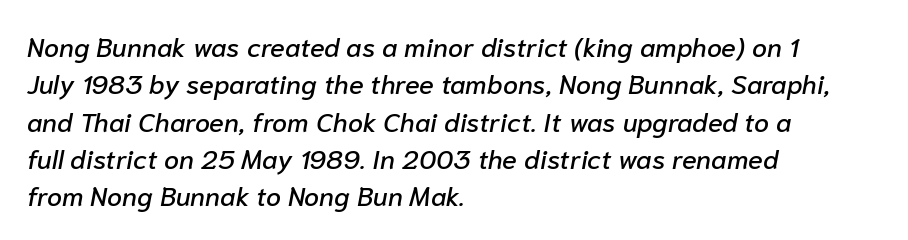
Honestly, the row spacing looks completely unremarkable. The whole block is typeset with a tilt. Lines of text with bare space underneath. The rendering keeps characters at their native spacing. The ragged edge is on the right, which tells us the setting is flush left.
